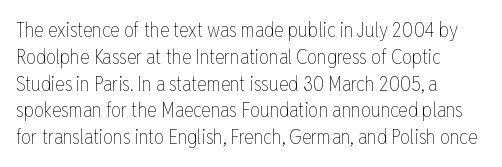
Unlike italic type, these characters show no tilt at all. Honestly, there is no underline to notice here at all. The ragged edge is on the right, which tells us the setting is flush left. Tracking here is standard; glyphs follow each other at the usual distance.
